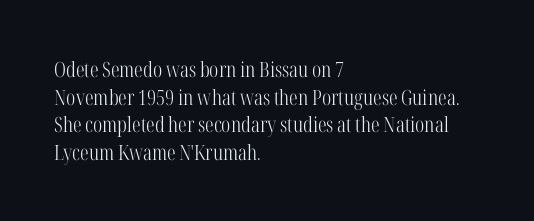
Teacher's note: observe the even left margin — that is flush-left alignment. The line texture is even and compact thanks to regular tracking. The lettering stays uniformly vertical, giving the passage a roman look. The baseline area is clear.
